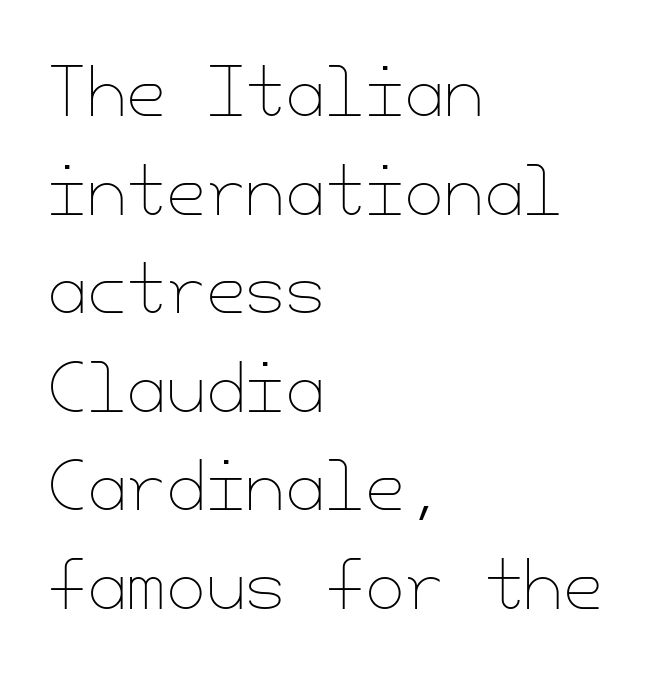
Q: Is the text bold? A: No.
Q: Is the text italic (slanted)? A: No, it is upright.
Q: Is the text underlined? A: No.
Q: How is the paragraph aligned? A: Left-aligned.
Q: Is the spacing between letters normal or unusually wide? A: Normal.
Q: Is the spacing between lines tight, normal or loose? A: Normal.
Q: Width (condensed, normal, or wide)? A: Normal.
Q: Stroke contrast? A: Low.
Q: x-height? A: Small.
